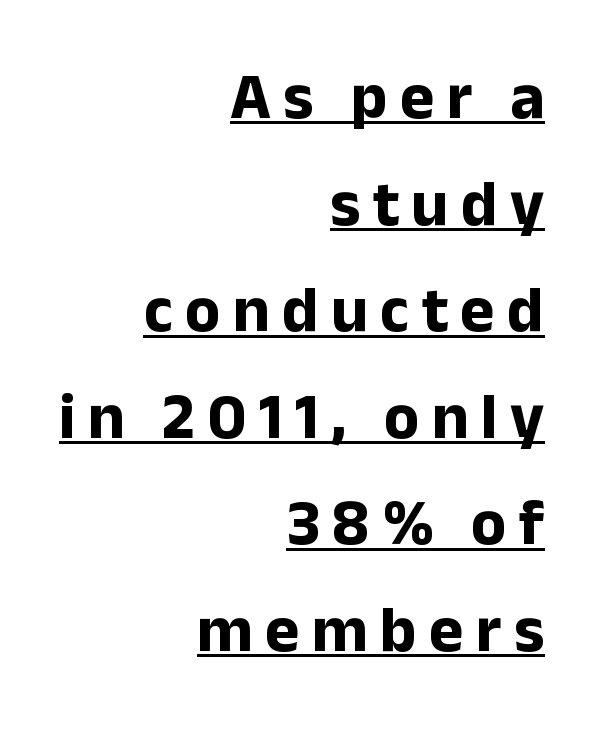
Q: Is the text bold? A: Yes.
Q: Is the text italic (slanted)? A: No, it is upright.
Q: Is the typeface a serif or a sans-serif typeface? A: Sans-serif.
Q: Is the text underlined? A: Yes.
Q: How is the paragraph aligned? A: Right-aligned.
Q: Is the spacing between lines tight, normal or loose? A: Normal.
Q: Width (condensed, normal, or wide)? A: Normal.
Q: Stroke contrast? A: Low.
Q: x-height? A: Medium.
Q: Monospaced? A: No.
